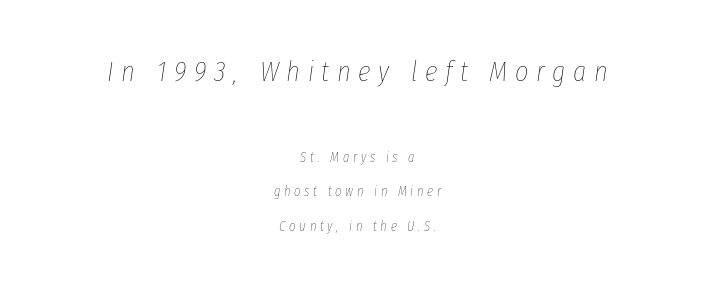
The image shows 29 px thin, condensed type, italic (leaning right); set centered, loose line spacing (2.47x), unusually wide letter spacing (+0.26 em), not underlined; the first (top) block is 2.07x larger; low stroke contrast and a medium x-height.
